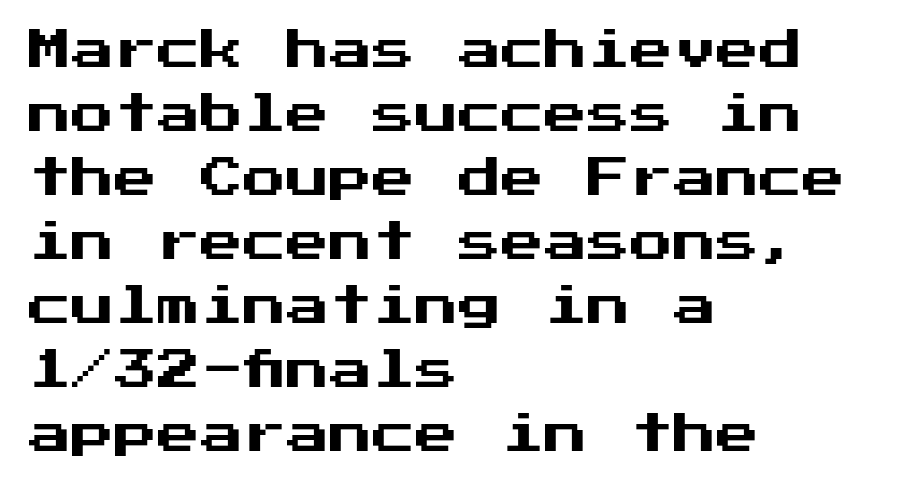
Q: Is the text italic (slanted)? A: No, it is upright.
Q: Is the typeface a serif or a sans-serif typeface? A: Sans-serif.
Q: Is the text underlined? A: No.
Q: How is the paragraph aligned? A: Left-aligned.
Q: Is the spacing between letters normal or unusually wide? A: Normal.
Q: Is the spacing between lines tight, normal or loose? A: Normal.
Q: Width (condensed, normal, or wide)? A: Normal.
Q: Stroke contrast? A: Medium.
Q: x-height? A: Medium.
